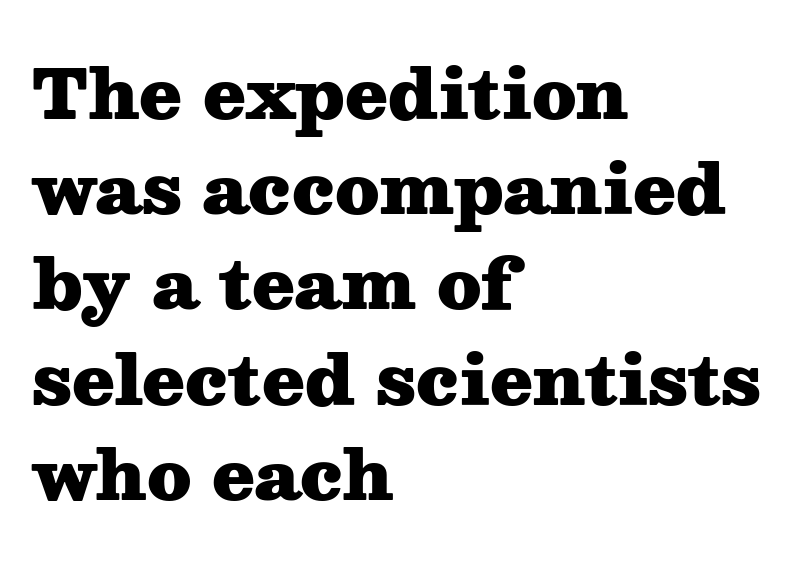
Q: Is the text bold? A: Yes.
Q: Is the text italic (slanted)? A: No, it is upright.
Q: Is the typeface a serif or a sans-serif typeface? A: Serif.
Q: Is the text underlined? A: No.
Q: How is the paragraph aligned? A: Left-aligned.
Q: Is the spacing between letters normal or unusually wide? A: Normal.
Q: Is the spacing between lines tight, normal or loose? A: Normal.
Q: Width (condensed, normal, or wide)? A: Wide.
Q: Stroke contrast? A: Medium.
Q: x-height? A: Medium.
Q: Monospaced? A: No.
